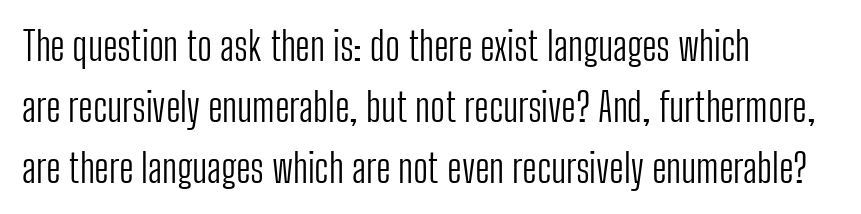
{"serif": "no", "italic": "no", "bold": "no", "weight": "light", "width": "condensed", "stroke_contrast": "low", "x_height": "medium", "monospaced": "no", "underline": "no", "align": "left", "line_spacing": "normal", "line_spacing_ratio": 1.56, "letter_spacing": "normal", "letter_spacing_em": 0.0, "glyph_px": 39}
